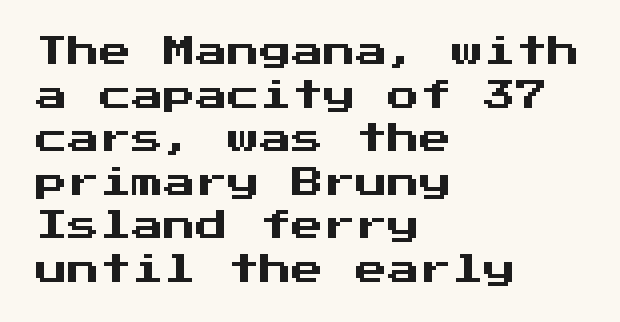
This rendering uses left alignment, leaving the right contour irregular. The rendering uses a moderate line-height, typical for paragraphs. Default kerning and tracking; the words read as compact shapes. Clear beneath every line of the passage.
